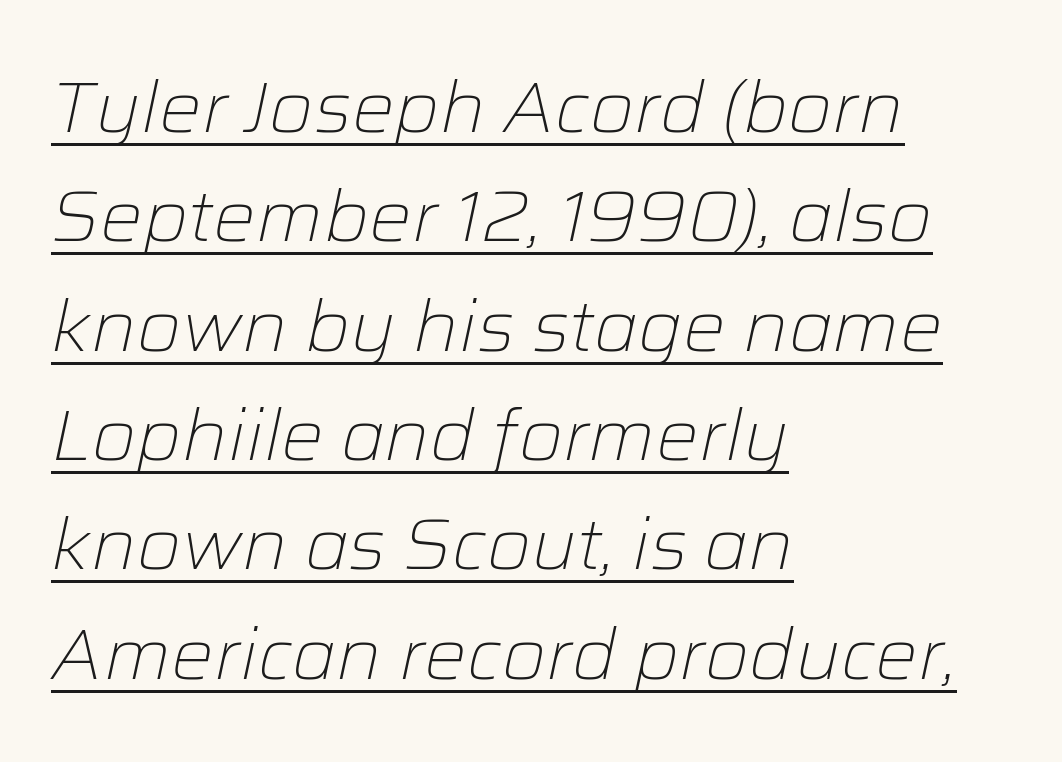
Q: Is the text bold? A: No.
Q: Is the text italic (slanted)? A: Yes, it leans right by about 12 degrees.
Q: Is the text underlined? A: Yes.
Q: How is the paragraph aligned? A: Left-aligned.
Q: Is the spacing between letters normal or unusually wide? A: Normal.
Q: Is the spacing between lines tight, normal or loose? A: Normal.
Q: Width (condensed, normal, or wide)? A: Normal.
Q: Stroke contrast? A: Low.
Q: x-height? A: Medium.
Q: Monospaced? A: No.
